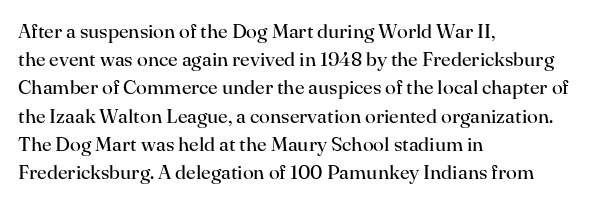
The image shows 20 px text type, upright; set left-aligned, normal line spacing (1.41x), normal letter spacing, not underlined.
